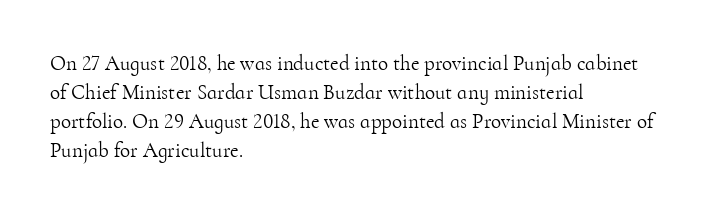
{"italic": "no", "bold": "no", "underline": "no", "align": "left", "line_spacing": "normal", "line_spacing_ratio": 1.38, "letter_spacing": "normal", "letter_spacing_em": 0.0, "glyph_px": 21}
